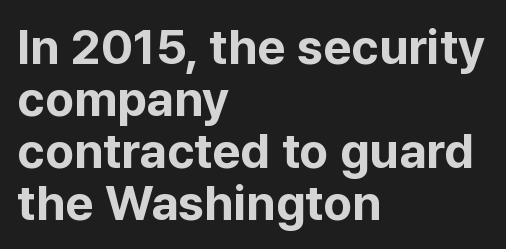
{"serif": "no", "italic": "no", "bold": "yes", "weight": "bold", "width": "normal", "stroke_contrast": "low", "x_height": "medium", "monospaced": "no", "underline": "no", "align": "left", "line_spacing": "tight", "line_spacing_ratio": 1.06, "letter_spacing": "normal", "letter_spacing_em": 0.0, "glyph_px": 49}
